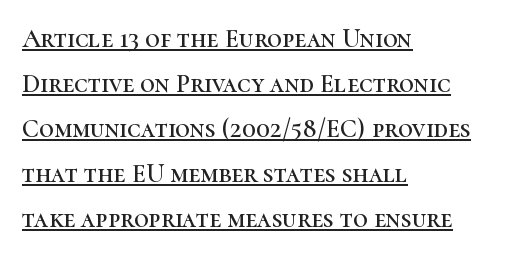
{"italic": "no", "underline": "yes", "align": "left", "line_spacing_ratio": 1.73, "letter_spacing": "normal", "letter_spacing_em": 0.0, "glyph_px": 26}
